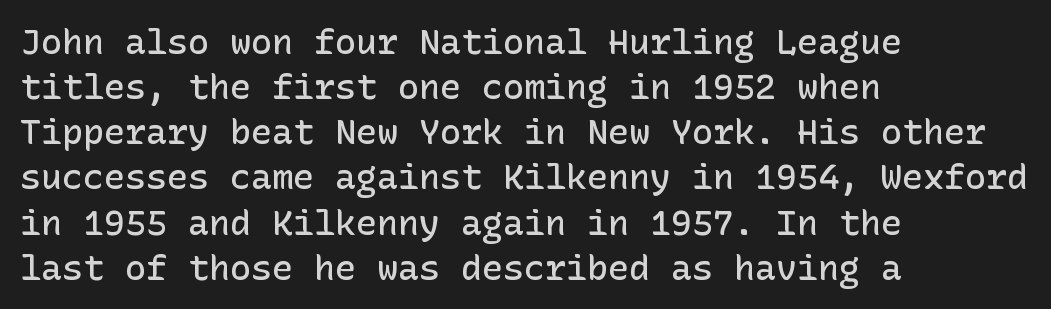
{"serif": "no", "italic": "no", "bold": "semi", "weight": "semibold", "width": "normal", "stroke_contrast": "low", "x_height": "medium", "underline": "no", "align": "left", "line_spacing": "normal", "line_spacing_ratio": 1.29, "letter_spacing": "normal", "letter_spacing_em": 0.0, "glyph_px": 35}
